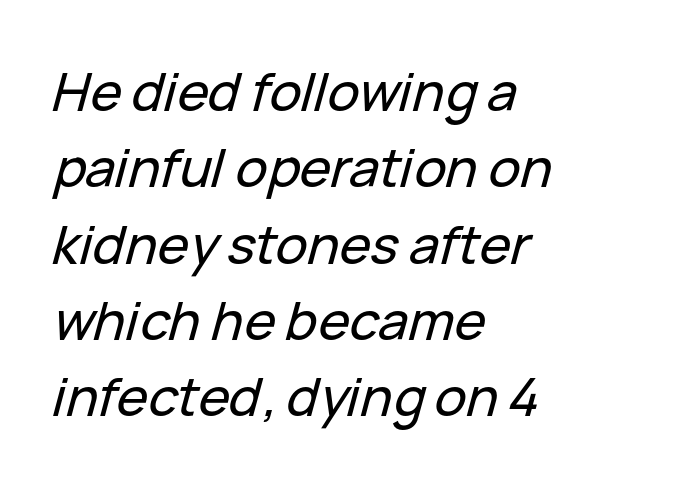
Q: Is the text italic (slanted)? A: Yes, it leans right by about 15 degrees.
Q: Is the text underlined? A: No.
Q: How is the paragraph aligned? A: Left-aligned.
Q: Is the spacing between letters normal or unusually wide? A: Normal.
Q: Is the spacing between lines tight, normal or loose? A: Normal.
Q: Width (condensed, normal, or wide)? A: Normal.
Q: Stroke contrast? A: Low.
Q: x-height? A: Medium.
Q: Monospaced? A: No.
